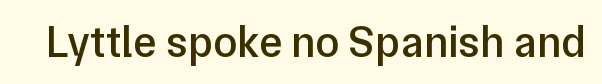
Q: Is the text bold? A: Semi-bold.
Q: Is the text italic (slanted)? A: No, it is upright.
Q: Is the typeface a serif or a sans-serif typeface? A: Sans-serif.
Q: Is the text underlined? A: No.
Q: Is the spacing between letters normal or unusually wide? A: Normal.
Q: Width (condensed, normal, or wide)? A: Normal.
Q: Stroke contrast? A: Low.
Q: x-height? A: Medium.
Q: Monospaced? A: No.
